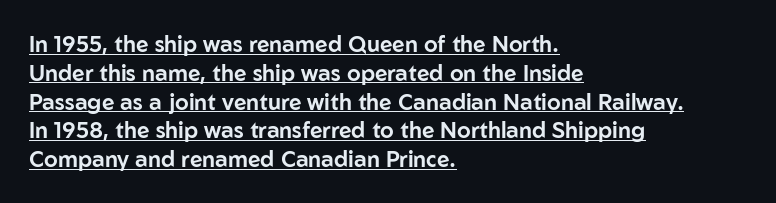
{"italic": "no", "underline": "yes", "align": "left", "line_spacing": "normal", "line_spacing_ratio": 1.31, "letter_spacing": "normal", "letter_spacing_em": 0.0, "glyph_px": 22}
